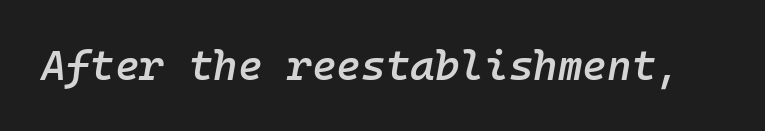
Q: Is the text bold? A: Semi-bold.
Q: Is the text italic (slanted)? A: Yes, it leans right by about 10 degrees.
Q: Is the text underlined? A: No.
Q: Is the spacing between letters normal or unusually wide? A: Normal.
Q: Width (condensed, normal, or wide)? A: Normal.
Q: Stroke contrast? A: Low.
Q: x-height? A: Medium.
Q: Monospaced? A: Yes.
